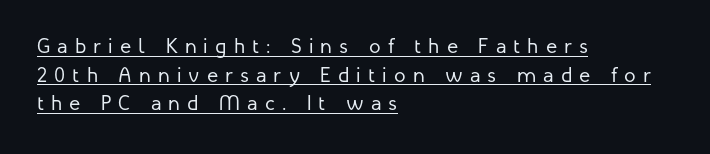
Q: Is the text bold? A: No.
Q: Is the text italic (slanted)? A: No, it is upright.
Q: Is the text underlined? A: Yes.
Q: How is the paragraph aligned? A: Left-aligned.
Q: Is the spacing between letters normal or unusually wide? A: Unusually wide.
Q: Is the spacing between lines tight, normal or loose? A: Normal.
